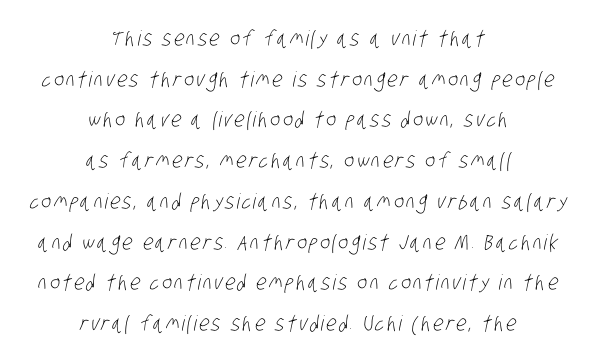
One-word summary of the alignment: center. Stems here are at most as thick as an everyday book face. Just letters on the line, the space beneath them empty. A great deal of white space separates one row of letters from the next.
